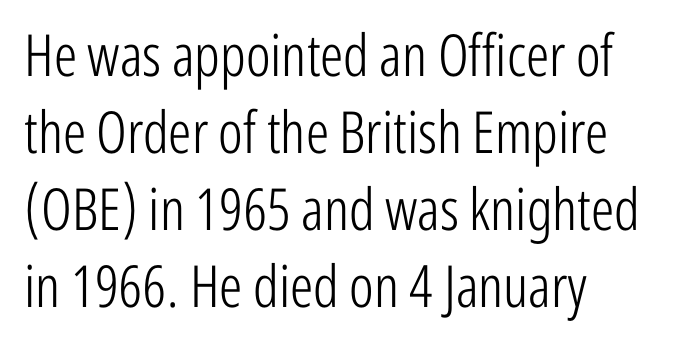
The image shows 58 px light, condensed sans-serif type, upright; set left-aligned, normal line spacing (1.33x), normal letter spacing, not underlined; low stroke contrast and a medium x-height.
